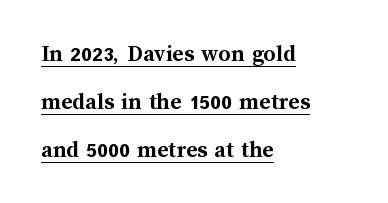
The image shows 24 px bold type, upright; set left-aligned, loose line spacing (2.0x), normal letter spacing, underlined.
